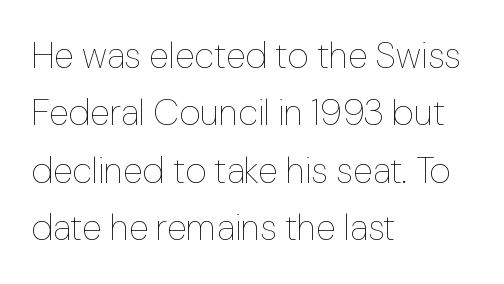
The image shows 37 px thin type, upright; set left-aligned, normal line spacing (1.55x), normal letter spacing, not underlined; low stroke contrast and a medium x-height.
